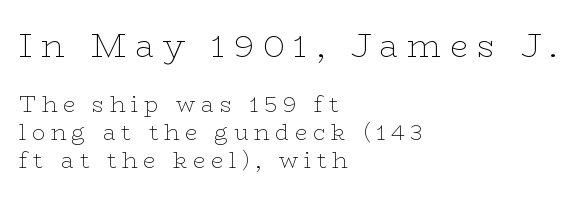
The image shows 33 px thin, wide serif type, upright; set left-aligned, normal line spacing (1.27x), unusually wide letter spacing (+0.26 em), not underlined; the first (top) block is 1.5x larger; low stroke contrast and a medium x-height.
